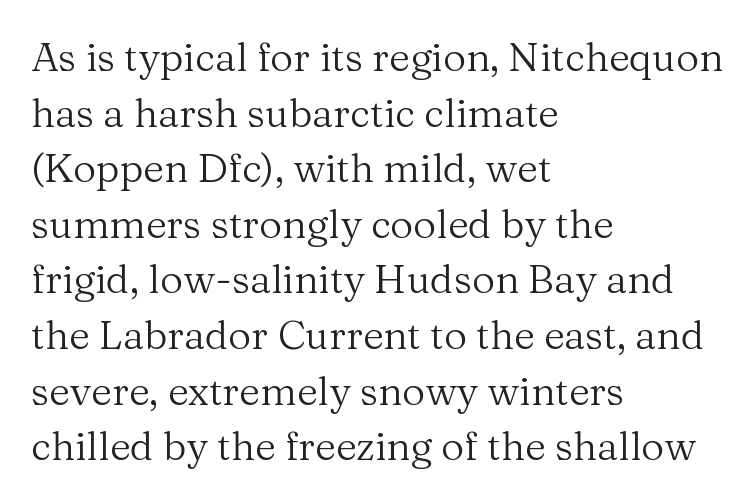
{"serif": "yes", "italic": "no", "bold": "no", "weight": "regular", "width": "normal", "stroke_contrast": "medium", "x_height": "medium", "monospaced": "no", "underline": "no", "align": "left", "line_spacing": "normal", "line_spacing_ratio": 1.39, "letter_spacing": "normal", "letter_spacing_em": 0.0, "glyph_px": 40}
